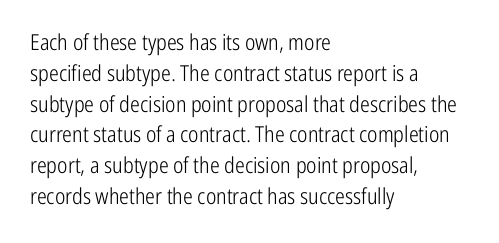
{"italic": "no", "bold": "no", "underline": "no", "align": "left", "line_spacing": "normal", "line_spacing_ratio": 1.4, "letter_spacing": "normal", "letter_spacing_em": 0.0, "glyph_px": 22}
